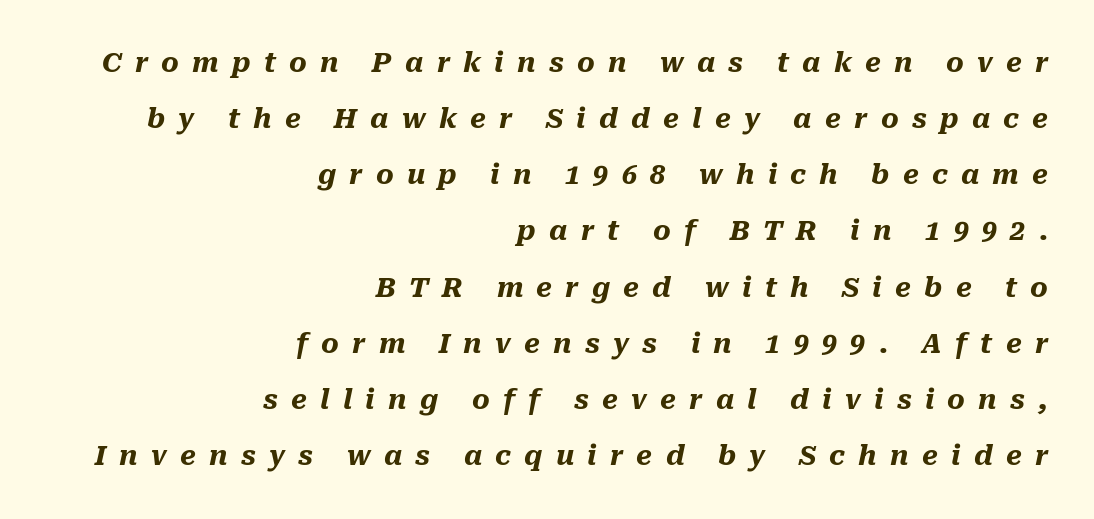
These words are printed bold, with thick strokes throughout. No word sits above an underline. The ragged edge is on the left, which tells us the setting is flush right. These lines were composed using italics. Summary of vertical rhythm: relaxed, with wide interline spacing.
